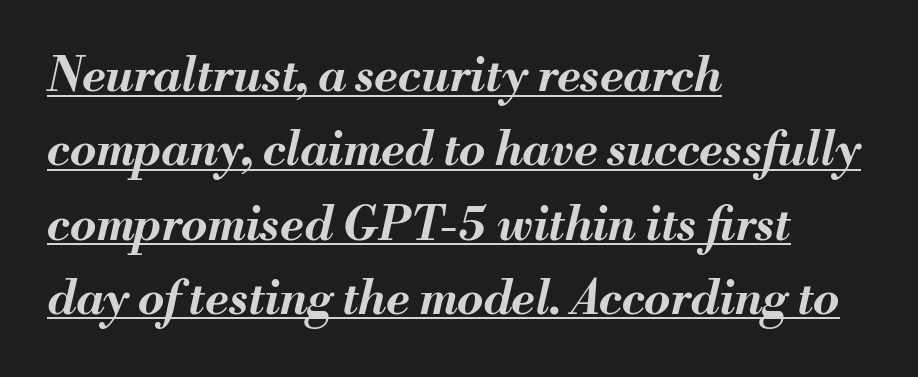
Q: Is the text bold? A: Yes.
Q: Is the text italic (slanted)? A: Yes, it leans right by about 13 degrees.
Q: Is the text underlined? A: Yes.
Q: How is the paragraph aligned? A: Left-aligned.
Q: Is the spacing between letters normal or unusually wide? A: Normal.
Q: Is the spacing between lines tight, normal or loose? A: Normal.
Q: Width (condensed, normal, or wide)? A: Normal.
Q: Stroke contrast? A: Medium.
Q: x-height? A: Small.
Q: Monospaced? A: No.
